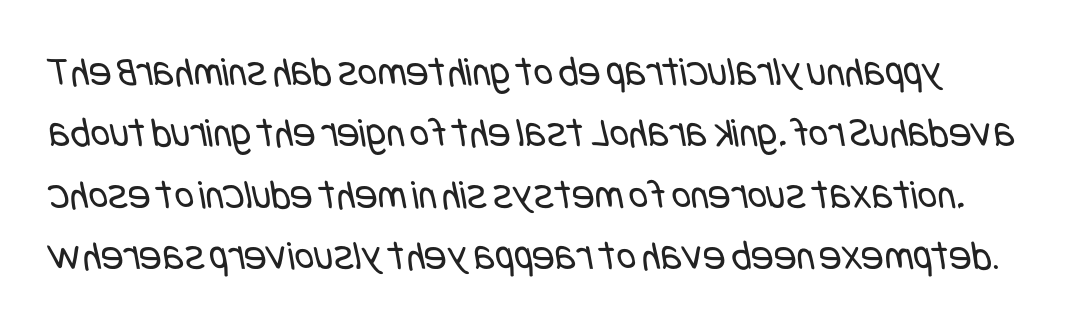
{"serif": "no", "bold": "no", "weight": "regular", "width": "condensed", "stroke_contrast": "low", "x_height": "large", "underline": "no", "line_spacing": "normal", "line_spacing_ratio": 1.46, "letter_spacing": "normal", "letter_spacing_em": 0.0, "glyph_px": 42}
